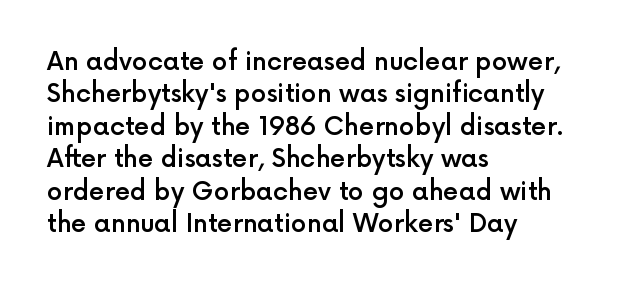
Q: Is the text bold? A: Semi-bold.
Q: Is the text italic (slanted)? A: No, it is upright.
Q: Is the text underlined? A: No.
Q: How is the paragraph aligned? A: Left-aligned.
Q: Is the spacing between letters normal or unusually wide? A: Normal.
Q: Is the spacing between lines tight, normal or loose? A: Normal.
